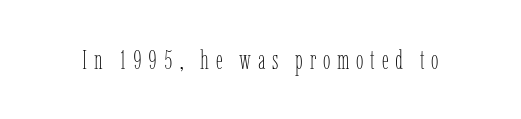
The image shows 27 px text type, upright; set unusually wide letter spacing (+0.25 em), not underlined.
